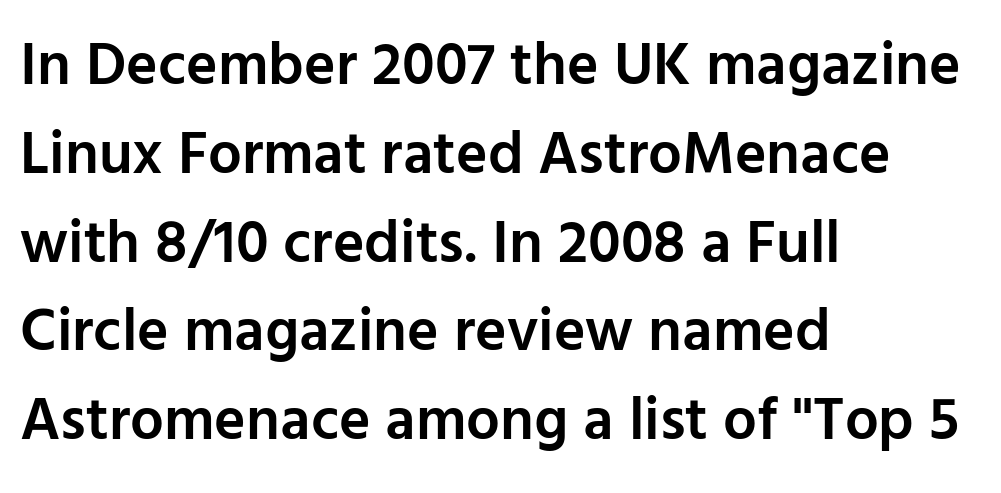
Q: Is the text bold? A: Semi-bold.
Q: Is the text italic (slanted)? A: No, it is upright.
Q: Is the typeface a serif or a sans-serif typeface? A: Sans-serif.
Q: Is the text underlined? A: No.
Q: How is the paragraph aligned? A: Left-aligned.
Q: Is the spacing between letters normal or unusually wide? A: Normal.
Q: Is the spacing between lines tight, normal or loose? A: Normal.
Q: Width (condensed, normal, or wide)? A: Normal.
Q: Stroke contrast? A: Low.
Q: x-height? A: Medium.
Q: Monospaced? A: No.
